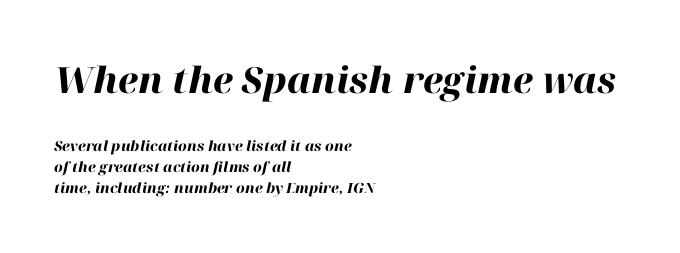
Q: Is the text bold? A: Yes.
Q: Is the text italic (slanted)? A: Yes, it leans right by about 12 degrees.
Q: Is the text underlined? A: No.
Q: How is the paragraph aligned? A: Left-aligned.
Q: Is the spacing between letters normal or unusually wide? A: Normal.
Q: Is the spacing between lines tight, normal or loose? A: Normal.
Q: Which block of text is set in a larger size, the first (top) or the second (bottom)? A: The first (top) one.
Q: Width (condensed, normal, or wide)? A: Normal.
Q: Stroke contrast? A: High.
Q: x-height? A: Medium.
Q: Monospaced? A: No.
